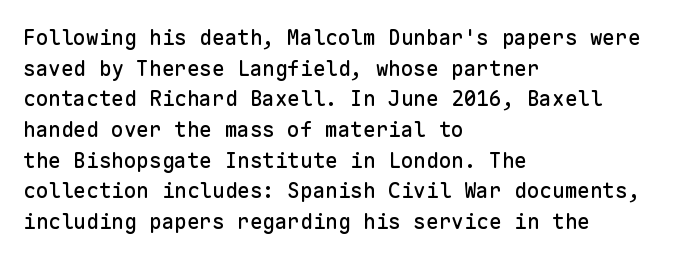
Q: Is the text italic (slanted)? A: No, it is upright.
Q: Is the text underlined? A: No.
Q: How is the paragraph aligned? A: Left-aligned.
Q: Is the spacing between letters normal or unusually wide? A: Normal.
Q: Is the spacing between lines tight, normal or loose? A: Normal.
